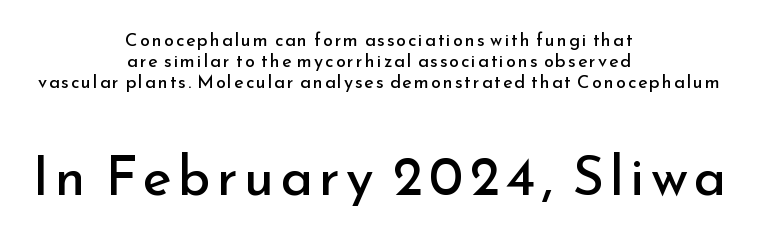
You could not count columns in this text — the font is proportionally spaced. Weight class: somewhere from thin through regular. Italic: no, the glyphs are upright roman. Here the second block reads like a headline and the first like body copy.
